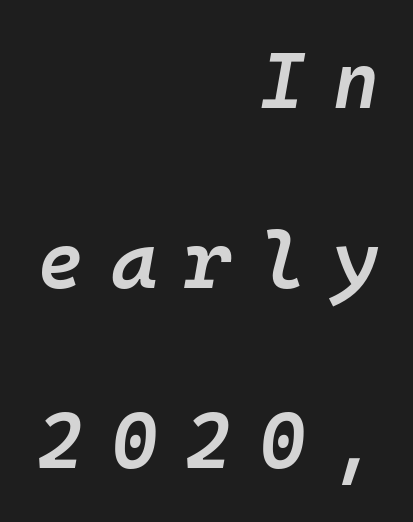
The image shows 79 px semibold type, italic (leaning right), monospaced; set right-aligned, loose line spacing (2.28x), unusually wide letter spacing (+0.35 em), not underlined; low stroke contrast and a medium x-height.
